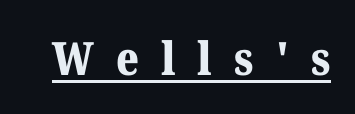
The words here are underlined. Words appear elongated and porous because spacing is wide. This sample uses an upright cut, with every glyph sitting square on the baseline. You could not count columns in this text — the font is proportionally spaced. I'd call this a serif setting — the letters wear small feet. A full-strength bold gives these letters their thick strokes.
